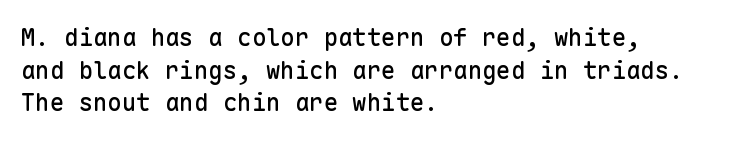
The image shows 24 px text type, upright; set left-aligned, normal line spacing (1.36x), normal letter spacing, not underlined.
